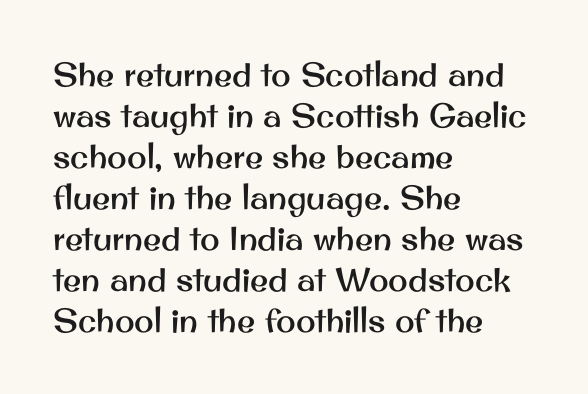
The image shows 33 px sans-serif type, upright; set left-aligned, line spacing 1.24x, normal letter spacing, not underlined; medium stroke contrast and a small x-height.
